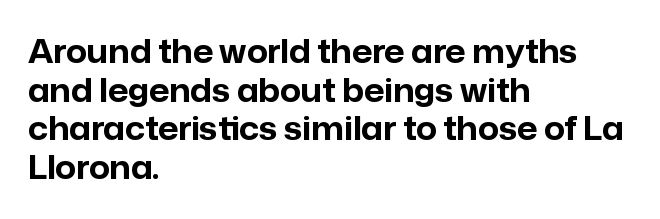
Q: Is the text bold? A: Yes.
Q: Is the text italic (slanted)? A: No, it is upright.
Q: Is the typeface a serif or a sans-serif typeface? A: Sans-serif.
Q: Is the text underlined? A: No.
Q: How is the paragraph aligned? A: Left-aligned.
Q: Is the spacing between letters normal or unusually wide? A: Normal.
Q: Width (condensed, normal, or wide)? A: Normal.
Q: Stroke contrast? A: Low.
Q: x-height? A: Medium.
Q: Monospaced? A: No.
